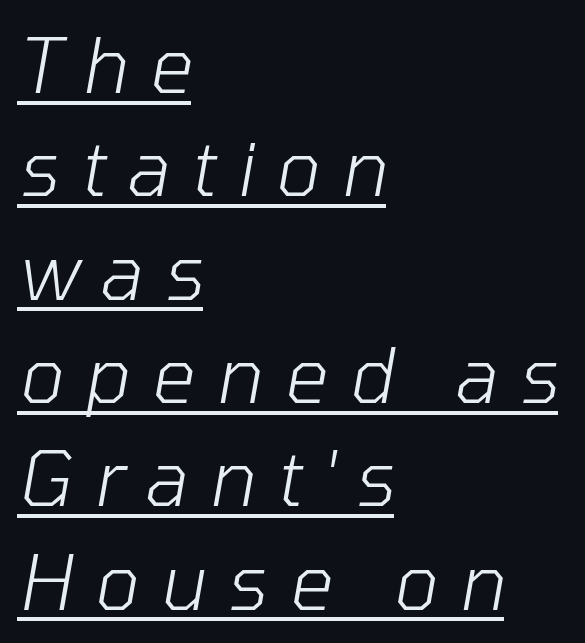
The image shows 76 px light type, italic (leaning right); set left-aligned, normal line spacing (1.36x), unusually wide letter spacing (+0.28 em), underlined; low stroke contrast and a medium x-height.
